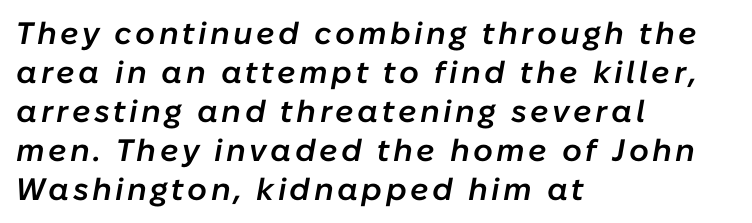
{"italic": "yes", "lean": "right", "slant_degrees": 10, "bold": "semi", "weight": "semibold", "width": "normal", "stroke_contrast": "low", "x_height": "medium", "monospaced": "no", "underline": "no", "align": "left", "line_spacing": "normal", "line_spacing_ratio": 1.26, "glyph_px": 31}
